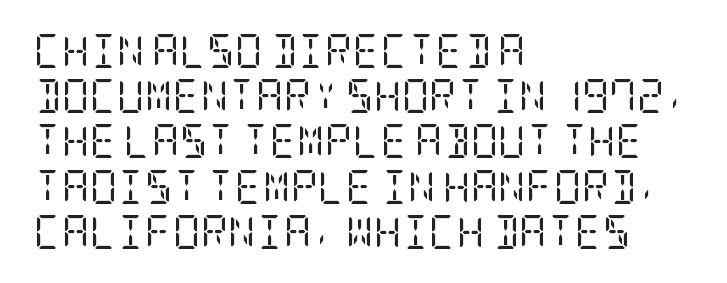
{"serif": "yes", "italic": "no", "bold": "no", "weight": "regular", "width": "condensed", "stroke_contrast": "low", "x_height": "large", "underline": "no", "align": "left", "line_spacing": "normal", "line_spacing_ratio": 1.33, "letter_spacing": "normal", "letter_spacing_em": 0.0, "glyph_px": 34}
